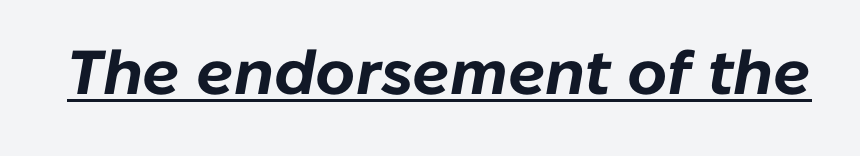
{"italic": "yes", "lean": "right", "slant_degrees": 10, "bold": "yes", "weight": "bold", "width": "normal", "stroke_contrast": "low", "x_height": "medium", "monospaced": "no", "underline": "yes", "letter_spacing": "normal", "letter_spacing_em": 0.0, "glyph_px": 62}
